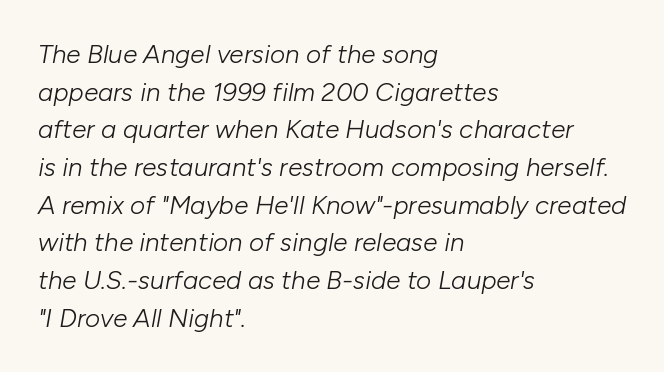
{"italic": "yes", "lean": "right", "slant_degrees": 10, "bold": "no", "underline": "no", "align": "left", "line_spacing": "normal", "line_spacing_ratio": 1.45, "letter_spacing": "normal", "letter_spacing_em": 0.0, "glyph_px": 26}
